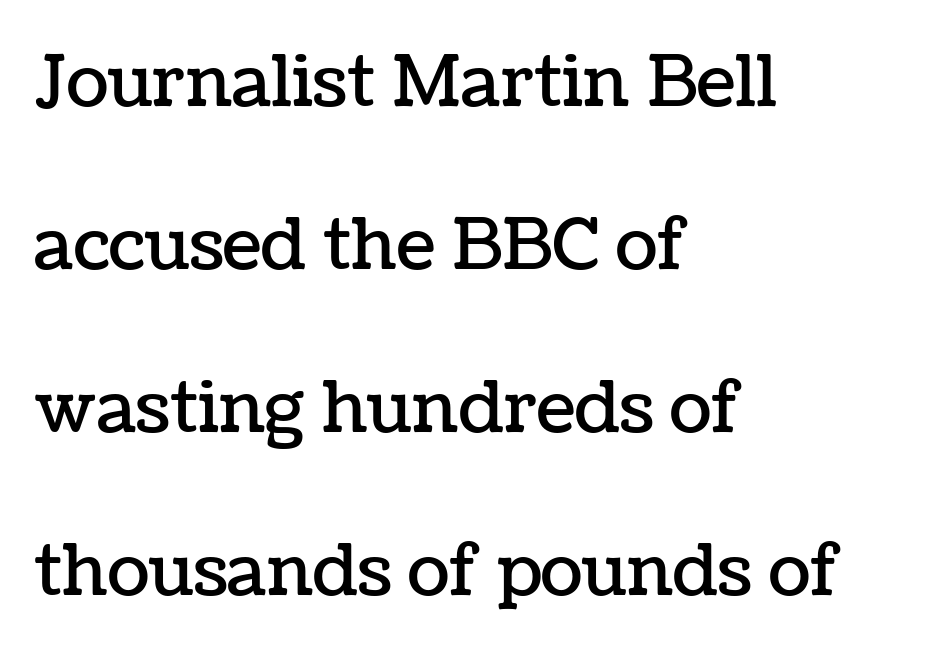
The image shows 70 px text type, upright; set left-aligned, loose line spacing (2.33x), normal letter spacing, not underlined; low stroke contrast and a medium x-height.
